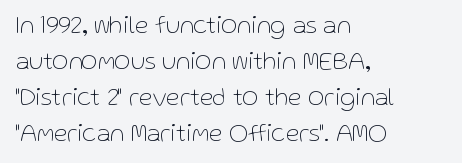
The image shows 25 px text type, upright; set left-aligned, normal line spacing (1.44x), normal letter spacing, not underlined.
